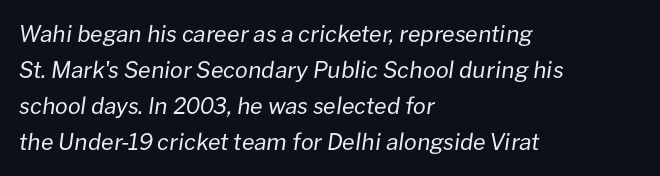
{"italic": "yes", "lean": "right", "slant_degrees": 8, "bold": "no", "underline": "no", "align": "left", "line_spacing": "normal", "line_spacing_ratio": 1.57, "letter_spacing": "normal", "letter_spacing_em": 0.0, "glyph_px": 23}
